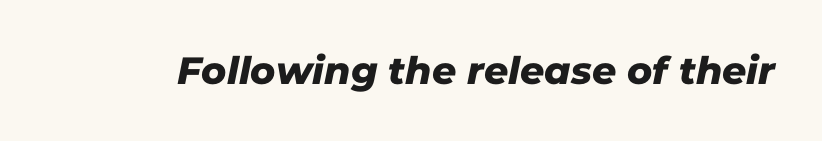
Q: Is the typeface a serif or a sans-serif typeface? A: Sans-serif.
Q: Is the text underlined? A: No.
Q: Is the spacing between letters normal or unusually wide? A: Normal.
Q: Width (condensed, normal, or wide)? A: Normal.
Q: Stroke contrast? A: Low.
Q: x-height? A: Medium.
Q: Monospaced? A: No.
